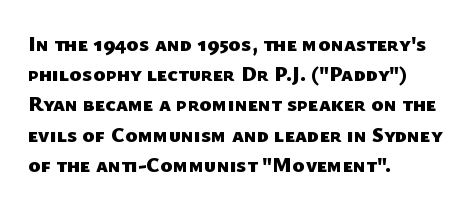
There is no visible air inserted between adjacent glyphs. The text block is weighted toward the left margin, trailing off unevenly rightward. Words float on clear page, feet unadorned. Vertical spacing — default. Students, this is bold: see how much ink each stroke carries.
